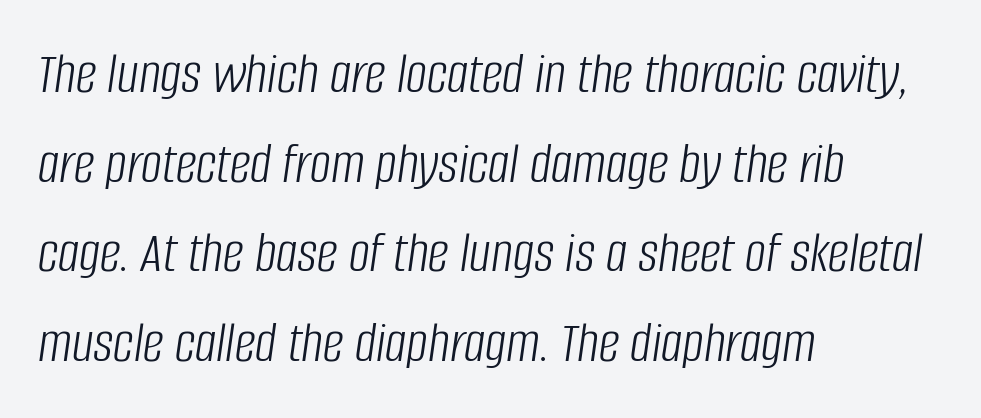
{"italic": "yes", "lean": "right", "slant_degrees": 8, "bold": "no", "weight": "light", "width": "condensed", "stroke_contrast": "low", "x_height": "large", "monospaced": "no", "underline": "no", "align": "left", "line_spacing": "normal", "line_spacing_ratio": 1.52, "letter_spacing": "normal", "letter_spacing_em": 0.0, "glyph_px": 59}
